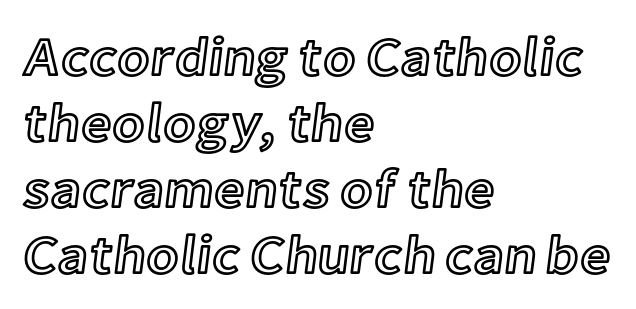
Q: Is the text italic (slanted)? A: Yes.
Q: Is the text underlined? A: No.
Q: How is the paragraph aligned? A: Left-aligned.
Q: Is the spacing between letters normal or unusually wide? A: Normal.
Q: Width (condensed, normal, or wide)? A: Normal.
Q: x-height? A: Medium.
Q: Monospaced? A: No.
